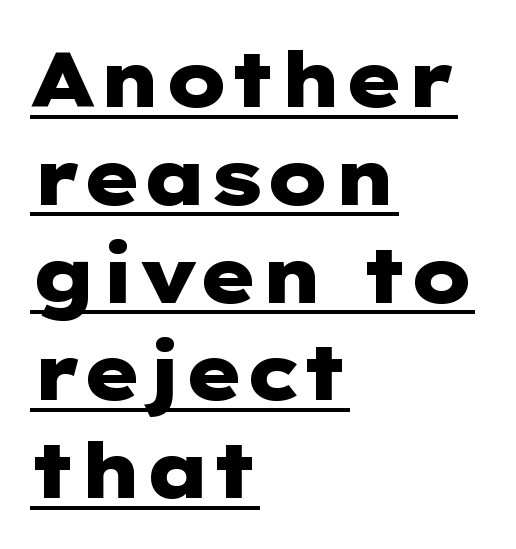
Successive baselines arrive at the customary interval. The specimen includes a rule beneath the text block's lines. How are the letters spaced? Ordinarily, with no added tracking. The sample has been set heavy, in full bold. Do the letters lean? They stand straight.
